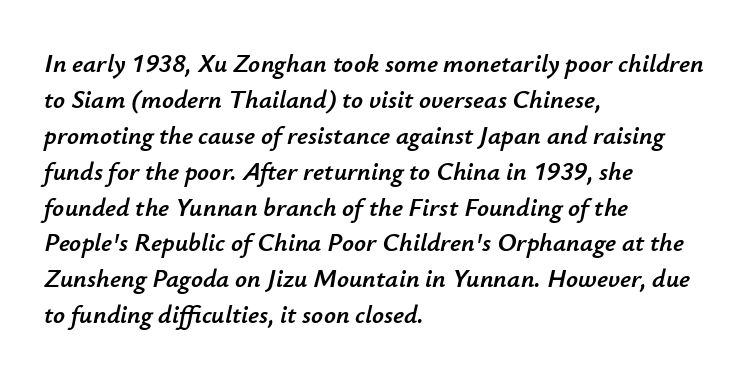
Q: Is the text italic (slanted)? A: Yes, it leans right by about 12 degrees.
Q: Is the text underlined? A: No.
Q: How is the paragraph aligned? A: Left-aligned.
Q: Is the spacing between letters normal or unusually wide? A: Normal.
Q: Is the spacing between lines tight, normal or loose? A: Normal.
